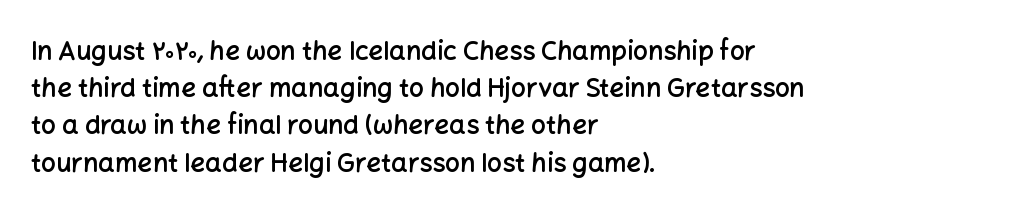
Q: Is the text bold? A: Semi-bold.
Q: Is the text italic (slanted)? A: No, it is upright.
Q: Is the text underlined? A: No.
Q: How is the paragraph aligned? A: Left-aligned.
Q: Is the spacing between letters normal or unusually wide? A: Normal.
Q: Is the spacing between lines tight, normal or loose? A: Normal.
